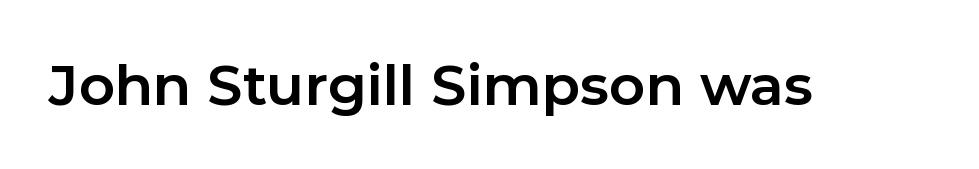
The image shows 56 px bold sans-serif type, upright; set normal letter spacing, not underlined; low stroke contrast and a medium x-height.
